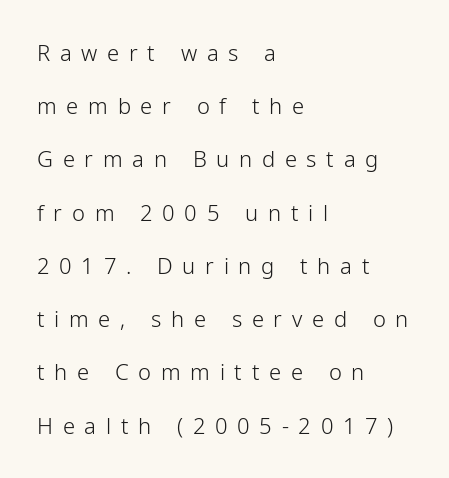
The image shows 22 px text type, upright; set left-aligned, loose line spacing (2.42x), unusually wide letter spacing (+0.44 em), not underlined.
